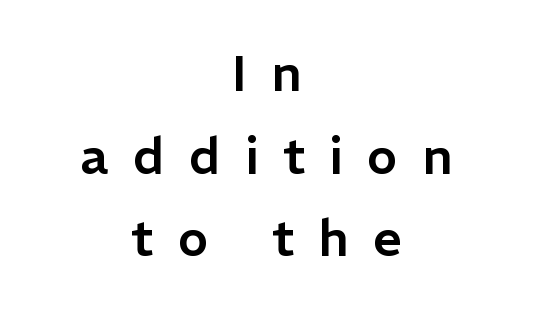
The image shows 51 px sans-serif type, upright; set centered, normal line spacing (1.62x), unusually wide letter spacing (+0.48 em), not underlined; low stroke contrast and a medium x-height.
